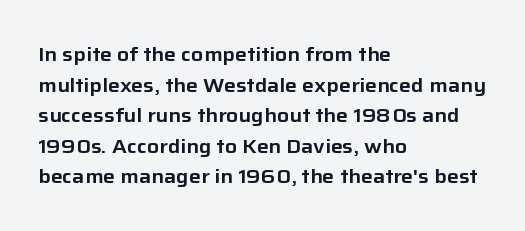
{"italic": "no", "underline": "no", "align": "left", "line_spacing": "normal", "line_spacing_ratio": 1.53, "letter_spacing": "normal", "letter_spacing_em": 0.0, "glyph_px": 20}
